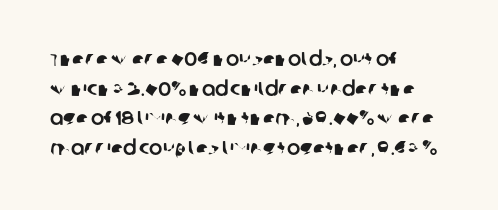
The rendering uses a moderate line-height, typical for paragraphs. The strip under each line holds only bare page. Does the copy run flush right? No — it runs flush left. Tracking here is standard; glyphs follow each other at the usual distance.
